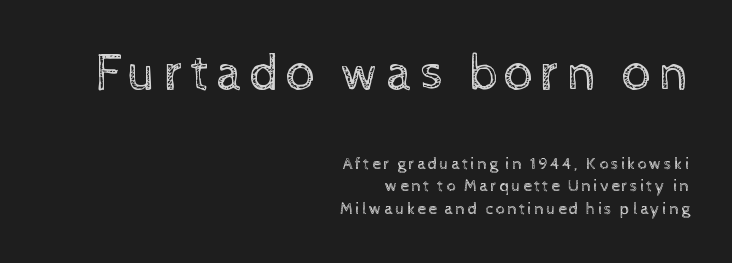
The line-height multiplier appears to be the usual default. No letter is thick-stroked: the sample isn't bold. The space directly below the letters is spotless. Look at the glyph heights: the upper group is clearly the bigger setting. The lines in this sample share a right terminus and differ only in where they begin.
